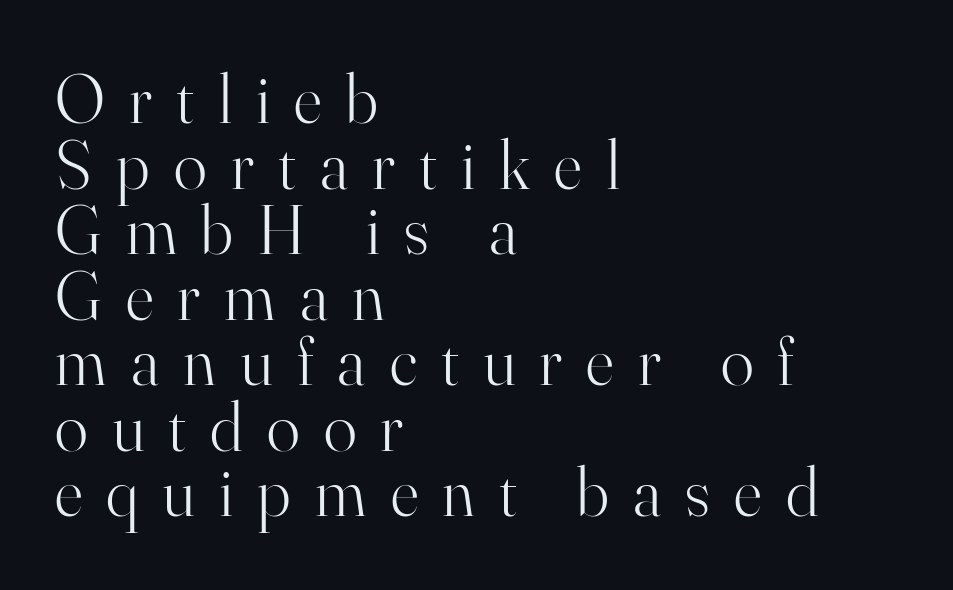
The image shows 69 px light serif type, upright; set left-aligned, tight line spacing (0.95x), unusually wide letter spacing (+0.35 em), not underlined; high stroke contrast and a small x-height.
